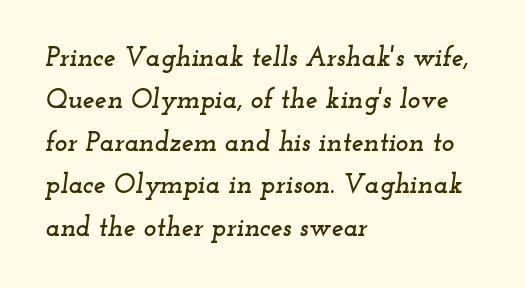
The image shows 27 px text type, italic (leaning right); set left-aligned, normal line spacing (1.57x), normal letter spacing, not underlined.
